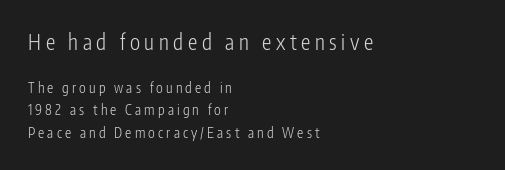
Q: Is the text bold? A: No.
Q: Is the text italic (slanted)? A: No, it is upright.
Q: Is the text underlined? A: No.
Q: How is the paragraph aligned? A: Left-aligned.
Q: Is the spacing between letters normal or unusually wide? A: Unusually wide.
Q: Is the spacing between lines tight, normal or loose? A: Normal.
Q: Which block of text is set in a larger size, the first (top) or the second (bottom)? A: The first (top) one.
